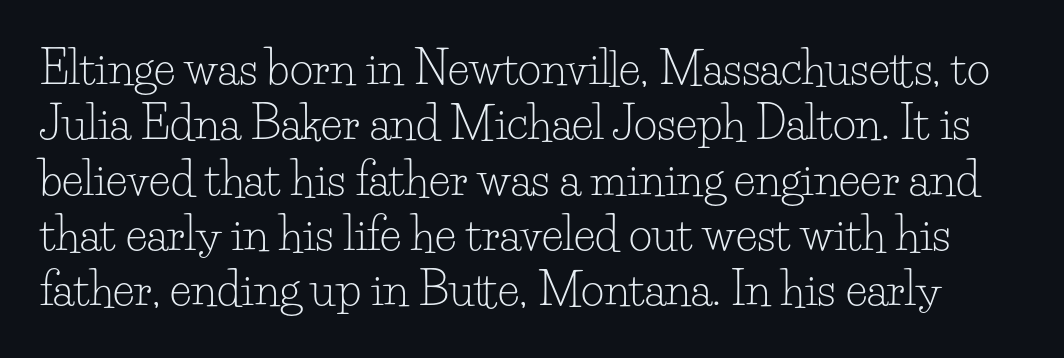
Serifs: yes, visible at the terminals of the letterforms. Heft: none added — not bold. Nope, not italic — everything's standing straight. The specimen omits any rule beneath the text block's lines. Here the designer chose a conventional face with non-uniform glyph widths. The line texture is even and compact thanks to regular tracking.
